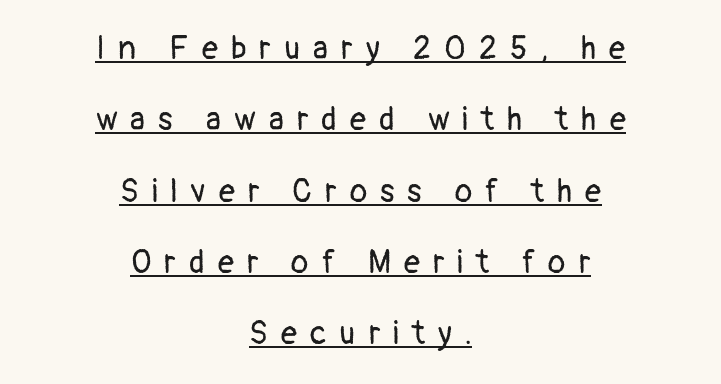
Q: Is the text bold? A: No.
Q: Is the text italic (slanted)? A: No, it is upright.
Q: Is the typeface a serif or a sans-serif typeface? A: Sans-serif.
Q: Is the text underlined? A: Yes.
Q: How is the paragraph aligned? A: Centered.
Q: Is the spacing between letters normal or unusually wide? A: Unusually wide.
Q: Is the spacing between lines tight, normal or loose? A: Loose.
Q: Width (condensed, normal, or wide)? A: Normal.
Q: Stroke contrast? A: Low.
Q: x-height? A: Medium.
Q: Monospaced? A: No.
